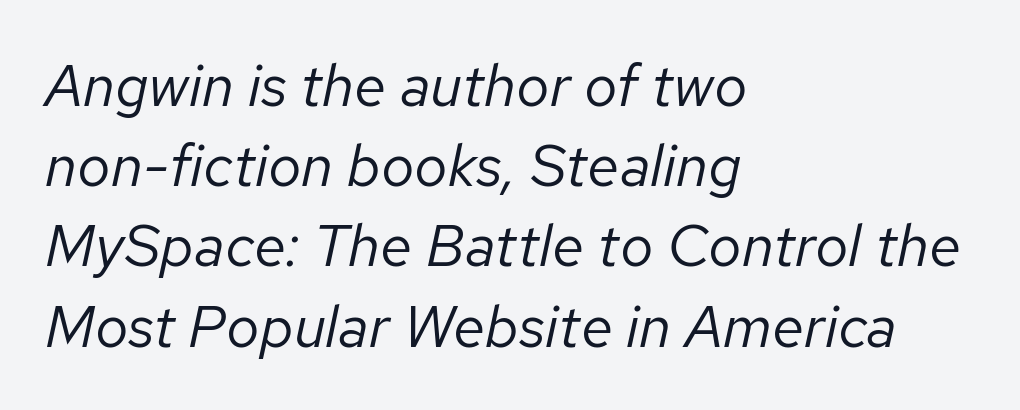
{"italic": "yes", "lean": "right", "slant_degrees": 12, "bold": "no", "weight": "regular", "width": "normal", "stroke_contrast": "low", "x_height": "medium", "monospaced": "no", "underline": "no", "align": "left", "line_spacing": "normal", "line_spacing_ratio": 1.36, "letter_spacing": "normal", "letter_spacing_em": 0.0, "glyph_px": 59}
